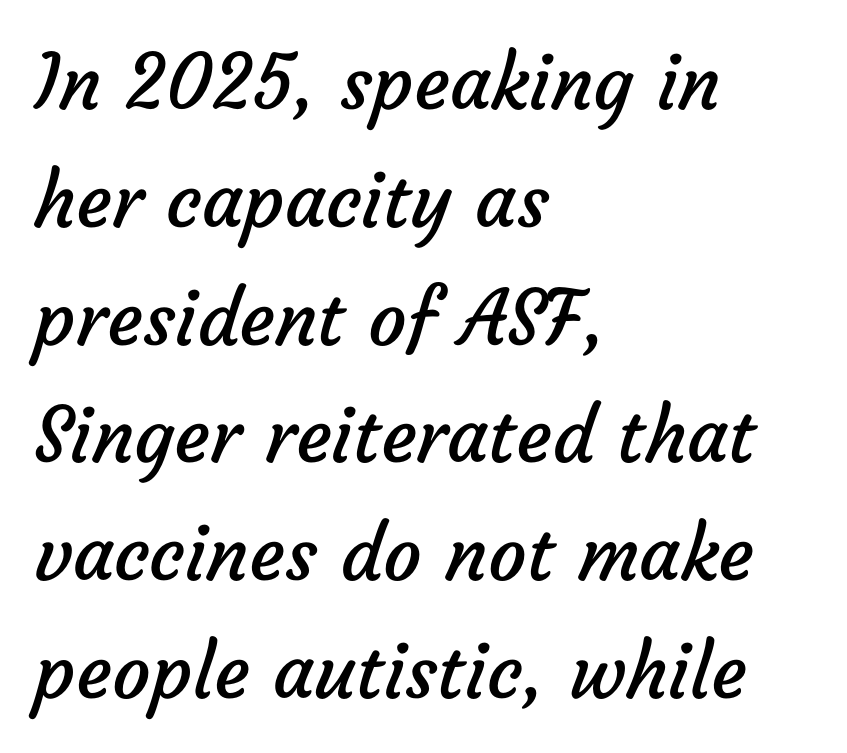
Proportional: the letters do not fall into vertical columns. The rendering keeps characters at their native spacing. In CSS terms this would be text-align: left. Weight class: somewhere from thin through regular. Check under the words: just untouched page. The text was rendered using a sans face with plain stroke endings.
